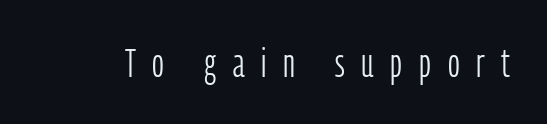
The image shows 41 px light, condensed sans-serif type, upright; set unusually wide letter spacing (+0.41 em), not underlined; low stroke contrast and a medium x-height.
